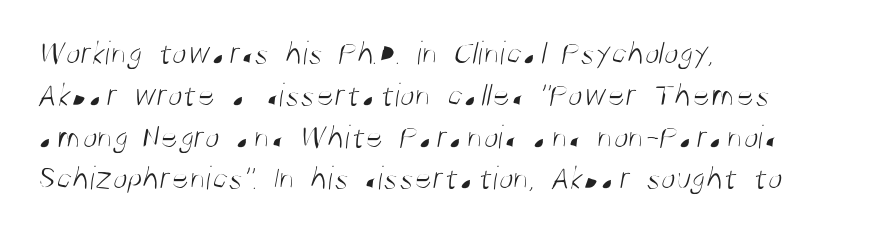
The image shows 34 px light, condensed sans-serif type; set left-aligned, line spacing 1.23x, normal letter spacing, not underlined; medium stroke contrast and a large x-height.
